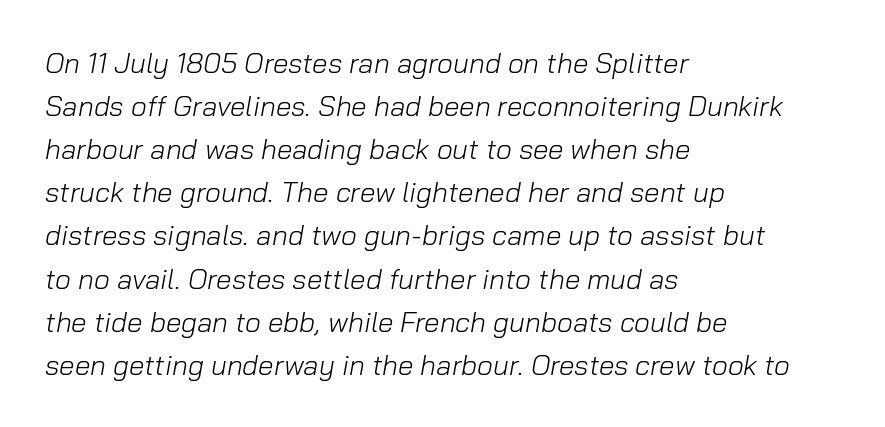
Which margin do the lines hug? The left one — the right edge is uneven. Nothing unusual about the tracking: characters are spaced as the font intends. Proportional: the letters do not fall into vertical columns. Nothing heavy about these letters — not bold at all. Emphasis-style slanted type is in use.
